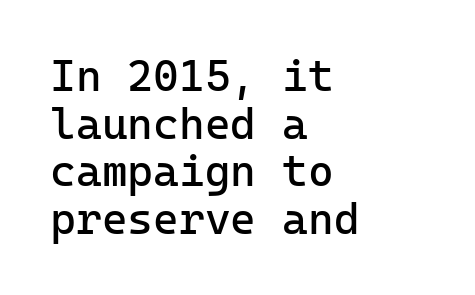
Q: Is the text bold? A: No.
Q: Is the text italic (slanted)? A: No, it is upright.
Q: Is the typeface a serif or a sans-serif typeface? A: Sans-serif.
Q: Is the text underlined? A: No.
Q: How is the paragraph aligned? A: Left-aligned.
Q: Is the spacing between letters normal or unusually wide? A: Normal.
Q: Is the spacing between lines tight, normal or loose? A: Tight.
Q: Width (condensed, normal, or wide)? A: Normal.
Q: Stroke contrast? A: Low.
Q: x-height? A: Medium.
